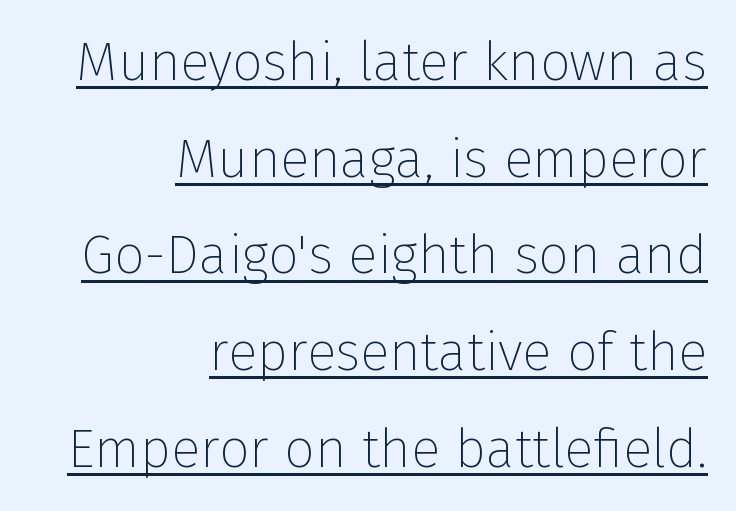
{"serif": "no", "italic": "no", "bold": "no", "weight": "thin", "width": "normal", "stroke_contrast": "low", "x_height": "medium", "monospaced": "no", "underline": "yes", "align": "right", "line_spacing_ratio": 1.79, "letter_spacing": "normal", "letter_spacing_em": 0.0, "glyph_px": 54}
